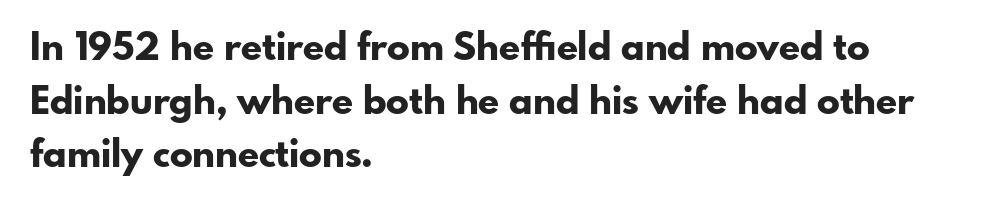
Q: Is the text bold? A: Yes.
Q: Is the text italic (slanted)? A: No, it is upright.
Q: Is the typeface a serif or a sans-serif typeface? A: Sans-serif.
Q: Is the text underlined? A: No.
Q: How is the paragraph aligned? A: Left-aligned.
Q: Is the spacing between letters normal or unusually wide? A: Normal.
Q: Is the spacing between lines tight, normal or loose? A: Normal.
Q: Width (condensed, normal, or wide)? A: Normal.
Q: Stroke contrast? A: Low.
Q: x-height? A: Small.
Q: Monospaced? A: No.
